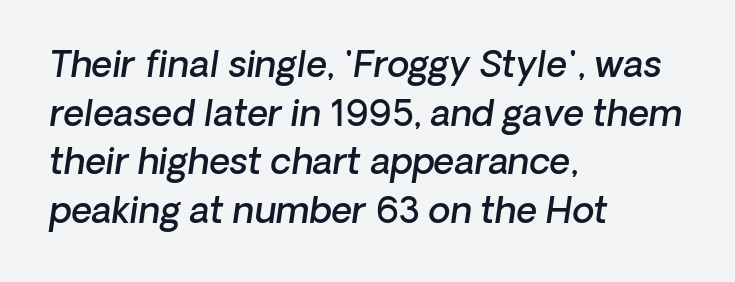
{"serif": "no", "bold": "semi", "weight": "semibold", "width": "normal", "stroke_contrast": "low", "x_height": "medium", "monospaced": "no", "underline": "no", "align": "left", "line_spacing": "normal", "line_spacing_ratio": 1.35, "letter_spacing": "normal", "letter_spacing_em": 0.0, "glyph_px": 36}
